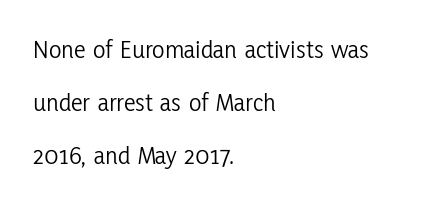
Check the space under the baseline: it is left empty. The weight would be labelled regular, book, light, or lighter still. You could fit nearly another row in the gap between these rows. One-word summary of the alignment: left. These lines were composed using upright roman letters. Inter-character spacing is left at the font's built-in metrics.
